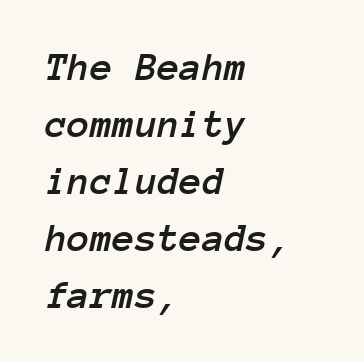
The axis of the letterforms is tilted away from vertical. Horizontally, the lines are justified to the leading edge only. Compared with typical body copy, the letter spacing here is the same. The lines sit at an ordinary, default distance from one another.
